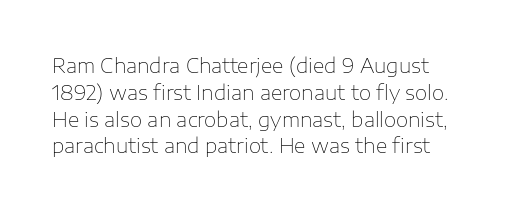
The image shows 20 px text type, upright; set normal line spacing (1.34x), normal letter spacing, not underlined.
